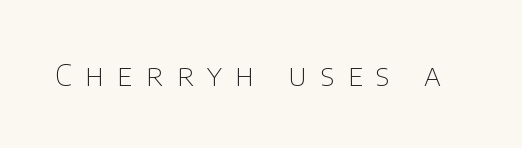
The image shows 30 px thin sans-serif type, upright; set unusually wide letter spacing (+0.45 em), not underlined; low stroke contrast and a large x-height.
